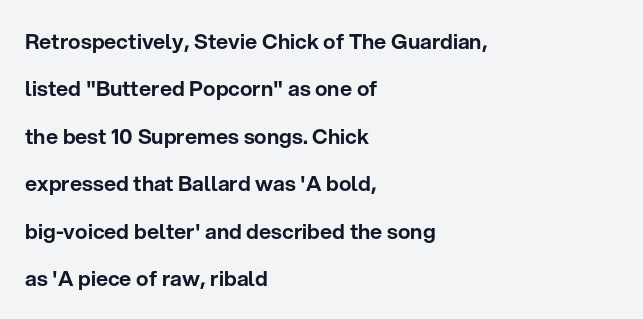
The specimen reads as upright at a glance. Default kerning and tracking; the words read as compact shapes. Baseline-to-baseline distance is far greater than the letter height. Which margin do the lines hug? The left one — the right edge is uneven. Unmarked baselines from the first word to the last.
